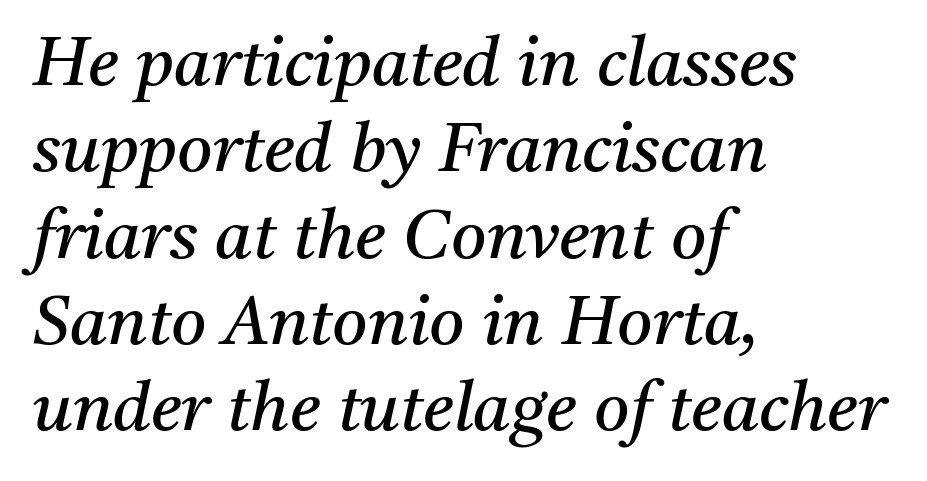
{"serif": "yes", "italic": "yes", "lean": "right", "slant_degrees": 11, "bold": "no", "weight": "regular", "width": "normal", "stroke_contrast": "medium", "x_height": "medium", "monospaced": "no", "underline": "no", "align": "left", "line_spacing": "normal", "line_spacing_ratio": 1.27, "letter_spacing": "normal", "letter_spacing_em": 0.0, "glyph_px": 68}
